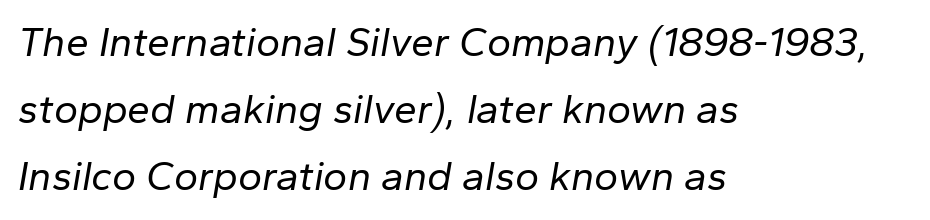
The image shows 41 px regular-weight type, italic (leaning right); set left-aligned, normal line spacing (1.64x), normal letter spacing, not underlined; low stroke contrast and a medium x-height.
